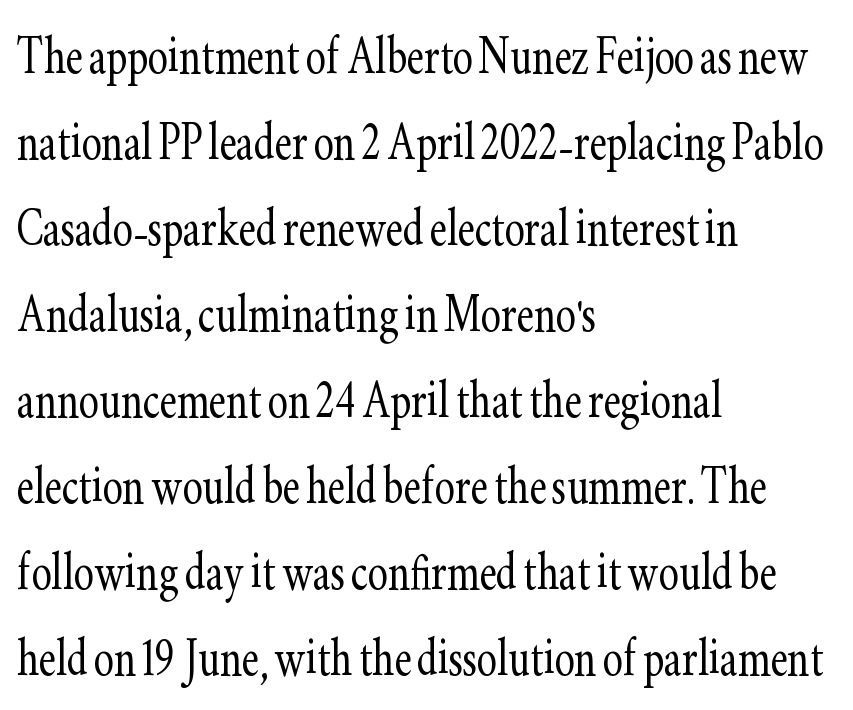
Q: Is the text bold? A: No.
Q: Is the text italic (slanted)? A: No, it is upright.
Q: Is the typeface a serif or a sans-serif typeface? A: Serif.
Q: Is the text underlined? A: No.
Q: How is the paragraph aligned? A: Left-aligned.
Q: Is the spacing between letters normal or unusually wide? A: Normal.
Q: Is the spacing between lines tight, normal or loose? A: Normal.
Q: Width (condensed, normal, or wide)? A: Condensed.
Q: Stroke contrast? A: Low.
Q: x-height? A: Small.
Q: Monospaced? A: No.
